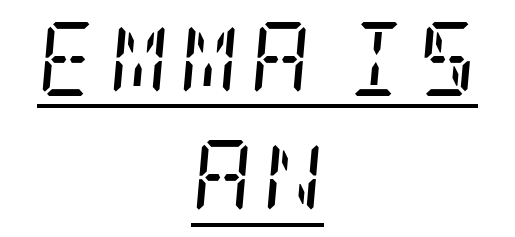
Examine the stroke ends and you'll spot serifs. The rendering uses a moderate line-height, typical for paragraphs. Decoration check: the copy is underlined. Which margin do the lines hug? Neither — every line sits in the middle. No extra ink here — the face is not bold.
